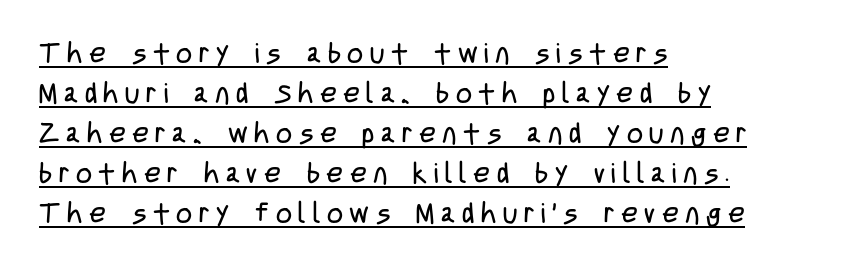
The image shows 28 px regular-weight, condensed sans-serif type, upright; set left-aligned, normal line spacing (1.43x), unusually wide letter spacing (+0.24 em), underlined; low stroke contrast and a large x-height.
